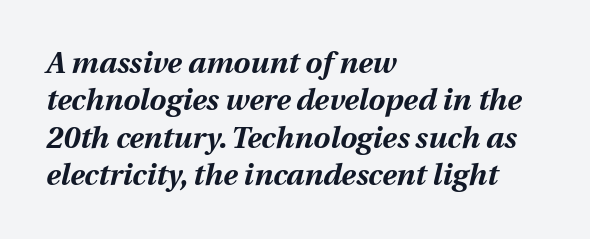
Q: Is the text bold? A: Yes.
Q: Is the text italic (slanted)? A: Yes, it leans right by about 12 degrees.
Q: Is the text underlined? A: No.
Q: How is the paragraph aligned? A: Left-aligned.
Q: Is the spacing between letters normal or unusually wide? A: Normal.
Q: Is the spacing between lines tight, normal or loose? A: Normal.
Q: Width (condensed, normal, or wide)? A: Normal.
Q: Stroke contrast? A: Medium.
Q: x-height? A: Medium.
Q: Monospaced? A: No.
